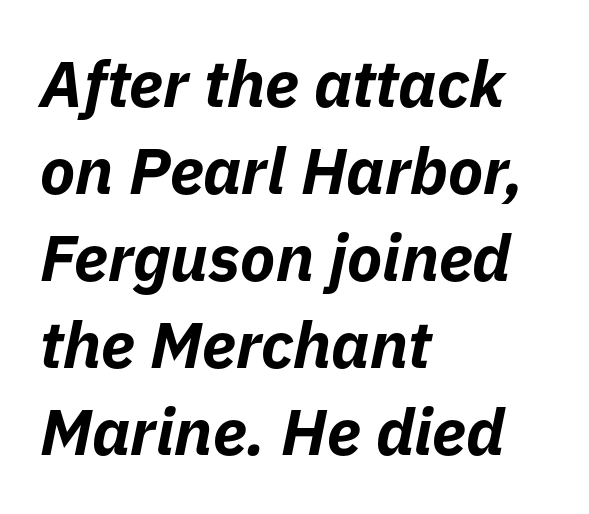
The image shows 65 px bold type, italic (leaning right); set left-aligned, normal line spacing (1.34x), normal letter spacing, not underlined; low stroke contrast and a medium x-height.
